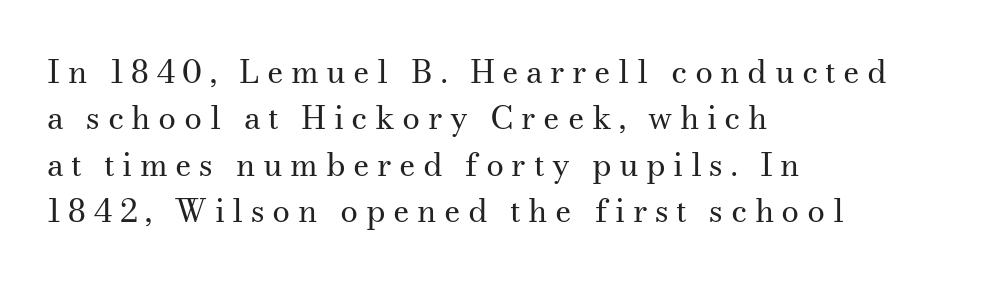
{"serif": "yes", "italic": "no", "bold": "no", "weight": "regular", "width": "normal", "stroke_contrast": "medium", "x_height": "small", "monospaced": "no", "underline": "no", "align": "left", "line_spacing": "normal", "line_spacing_ratio": 1.45, "letter_spacing": "wide", "letter_spacing_em": 0.23, "glyph_px": 32}
